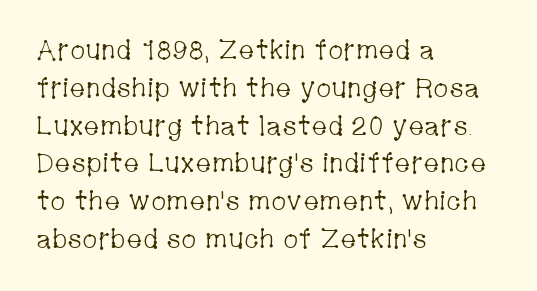
Short note: letters normally spaced. These lines are set flush left with a ragged right edge. The passage shown is not bold in any degree. Rows of type keep a routine distance in the vertical direction. This is the regular roman posture of the typeface.
